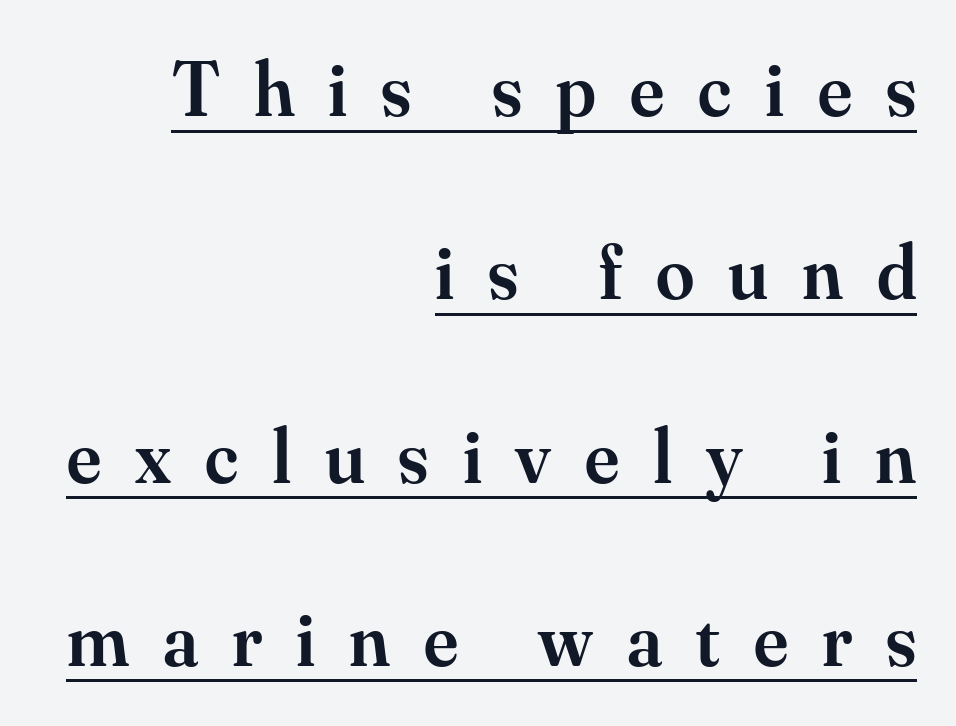
Q: Is the text bold? A: Semi-bold.
Q: Is the text italic (slanted)? A: No, it is upright.
Q: Is the typeface a serif or a sans-serif typeface? A: Serif.
Q: Is the text underlined? A: Yes.
Q: How is the paragraph aligned? A: Right-aligned.
Q: Is the spacing between letters normal or unusually wide? A: Unusually wide.
Q: Is the spacing between lines tight, normal or loose? A: Loose.
Q: Width (condensed, normal, or wide)? A: Normal.
Q: Stroke contrast? A: Medium.
Q: x-height? A: Small.
Q: Monospaced? A: No.
